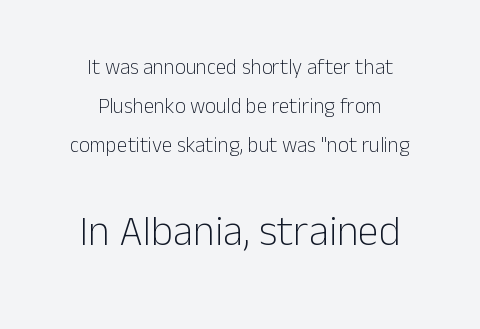
{"serif": "no", "italic": "no", "bold": "no", "weight": "light", "width": "normal", "stroke_contrast": "low", "x_height": "medium", "monospaced": "no", "underline": "no", "align": "center", "line_spacing_ratio": 1.85, "letter_spacing": "normal", "letter_spacing_em": 0.0, "larger_block": "second", "size_ratio": 2.0, "glyph_px": 42}
